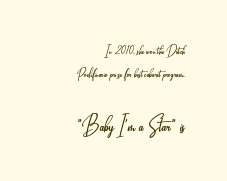
Q: Is the text bold? A: No.
Q: Is the text italic (slanted)? A: Yes.
Q: Is the typeface a serif or a sans-serif typeface? A: Sans-serif.
Q: Is the text underlined? A: No.
Q: How is the paragraph aligned? A: Right-aligned.
Q: Is the spacing between letters normal or unusually wide? A: Normal.
Q: Is the spacing between lines tight, normal or loose? A: Normal.
Q: Which block of text is set in a larger size, the first (top) or the second (bottom)? A: The second (bottom) one.
Q: Width (condensed, normal, or wide)? A: Condensed.
Q: Stroke contrast? A: Low.
Q: x-height? A: Small.
Q: Monospaced? A: No.
